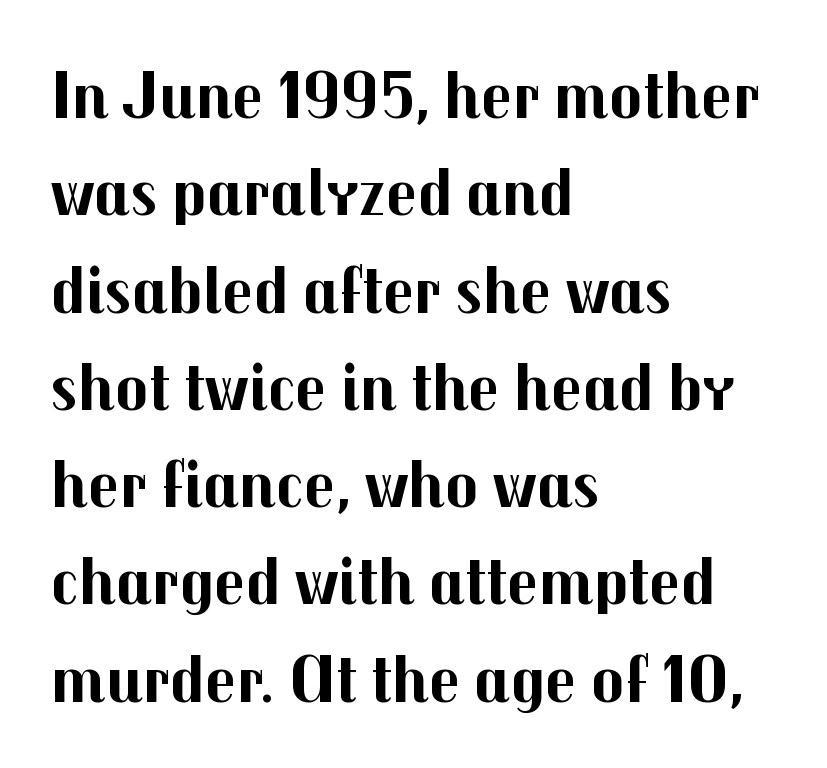
Q: Is the text bold? A: Yes.
Q: Is the text italic (slanted)? A: No, it is upright.
Q: Is the typeface a serif or a sans-serif typeface? A: Sans-serif.
Q: Is the text underlined? A: No.
Q: How is the paragraph aligned? A: Left-aligned.
Q: Is the spacing between letters normal or unusually wide? A: Normal.
Q: Is the spacing between lines tight, normal or loose? A: Normal.
Q: Width (condensed, normal, or wide)? A: Normal.
Q: Stroke contrast? A: Medium.
Q: x-height? A: Medium.
Q: Monospaced? A: No.
